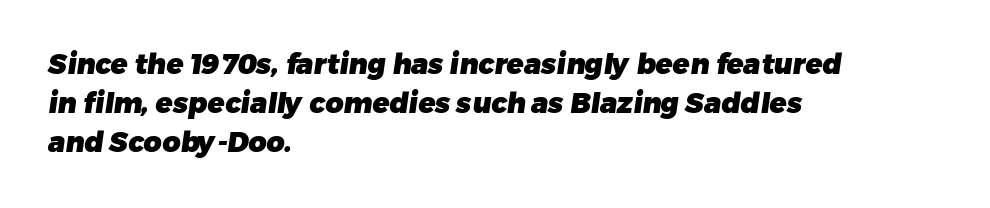
{"serif": "no", "bold": "yes", "weight": "heavy", "width": "normal", "stroke_contrast": "low", "x_height": "medium", "monospaced": "no", "underline": "no", "align": "left", "line_spacing": "normal", "line_spacing_ratio": 1.39, "letter_spacing": "normal", "letter_spacing_em": 0.0, "glyph_px": 28}
